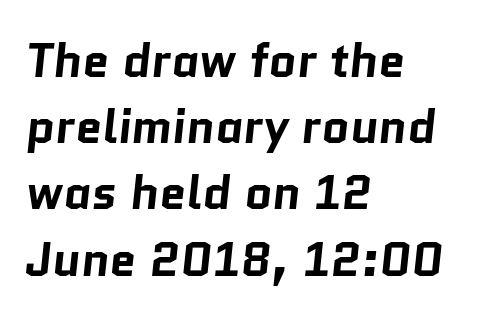
{"serif": "no", "bold": "yes", "weight": "bold", "width": "normal", "stroke_contrast": "low", "x_height": "medium", "monospaced": "no", "underline": "no", "align": "left", "line_spacing": "normal", "line_spacing_ratio": 1.38, "letter_spacing": "normal", "letter_spacing_em": 0.0, "glyph_px": 48}
